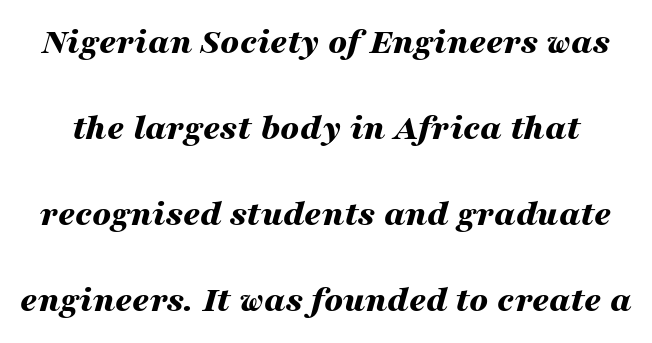
Q: Is the text bold? A: Yes.
Q: Is the text italic (slanted)? A: Yes, it leans right by about 16 degrees.
Q: Is the text underlined? A: No.
Q: Is the spacing between letters normal or unusually wide? A: Normal.
Q: Is the spacing between lines tight, normal or loose? A: Loose.
Q: Width (condensed, normal, or wide)? A: Wide.
Q: Stroke contrast? A: Medium.
Q: x-height? A: Medium.
Q: Monospaced? A: No.
